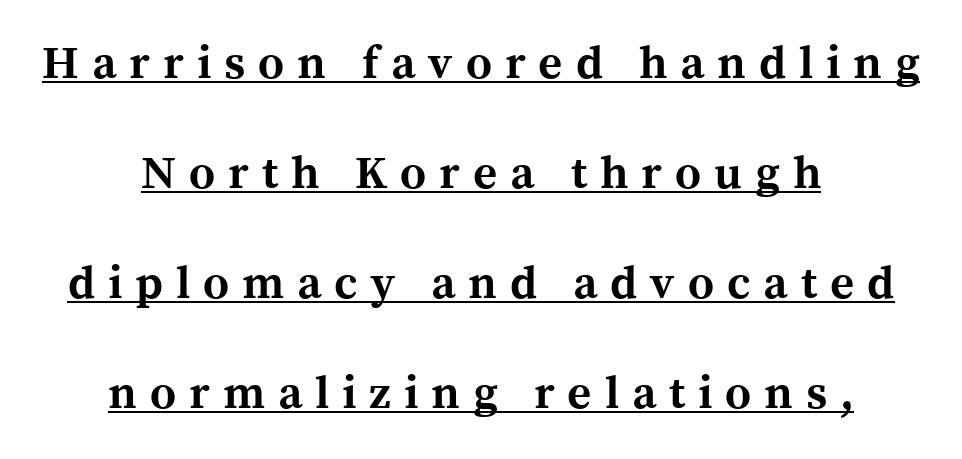
The image shows 46 px bold serif type, upright; set centered, loose line spacing (2.39x), unusually wide letter spacing (+0.28 em), underlined; a medium x-height.
